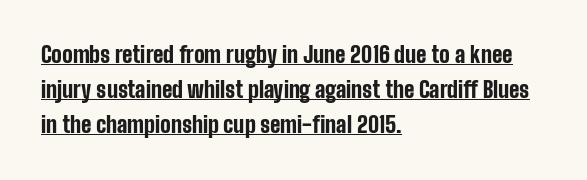
{"italic": "no", "bold": "yes", "underline": "yes", "align": "left", "line_spacing": "normal", "line_spacing_ratio": 1.6, "letter_spacing": "normal", "letter_spacing_em": 0.0, "glyph_px": 22}
